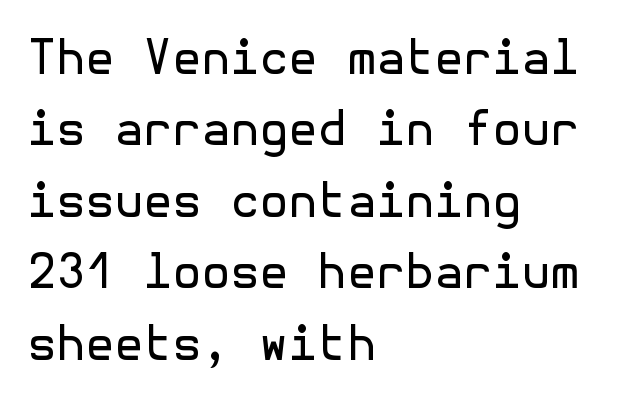
Q: Is the text bold? A: No.
Q: Is the text italic (slanted)? A: No, it is upright.
Q: Is the typeface a serif or a sans-serif typeface? A: Sans-serif.
Q: Is the text underlined? A: No.
Q: How is the paragraph aligned? A: Left-aligned.
Q: Is the spacing between letters normal or unusually wide? A: Normal.
Q: Is the spacing between lines tight, normal or loose? A: Normal.
Q: Width (condensed, normal, or wide)? A: Normal.
Q: x-height? A: Medium.
